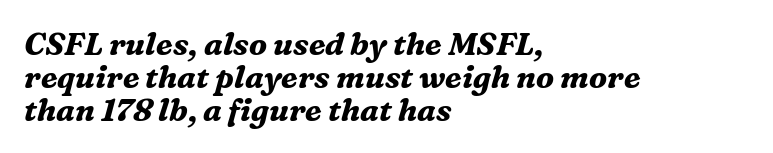
Type style note: has serifs. The passage is arranged the way most books set body copy — flush left. A typesetter would mark this as italic. The leading is snug, giving the passage a crowded texture. Set as a true bold cut, around the 700 mark. Honestly, the letter spacing is just normal — you wouldn't notice it.
